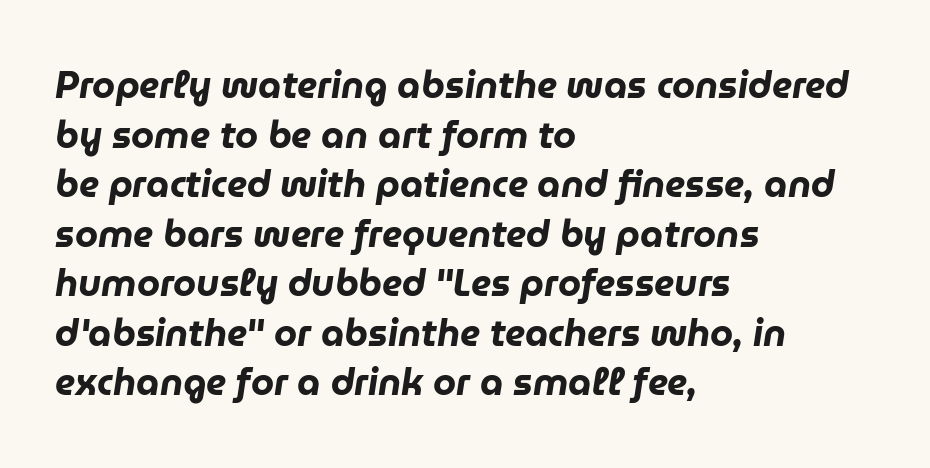
You could not count columns in this text — the font is proportionally spaced. The glyphs have the mass of a bold cut. A typesetter would call this zero additional tracking. Leading matches the norm, producing a regular column. The whole block is typeset with a tilt. Quick note: underline off.
